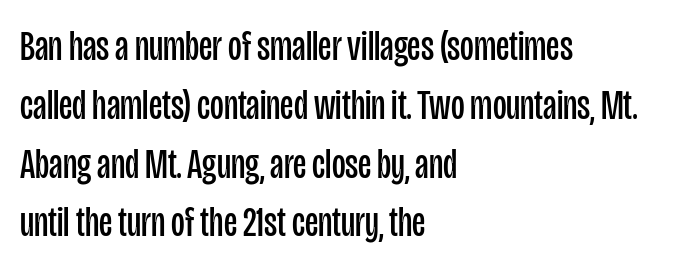
The image shows 42 px regular-weight, condensed sans-serif type, upright; set left-aligned, normal line spacing (1.4x), normal letter spacing, not underlined; low stroke contrast and a large x-height.
